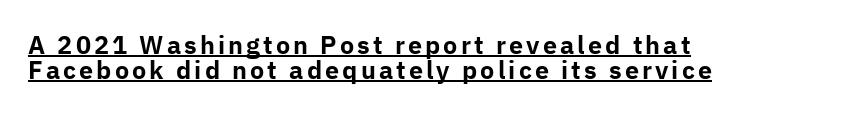
If you drew a ruler down the left edge, every line would touch it. This sample carries an underscore along the baseline area. The lettering holds an erect, upright posture throughout. Notice how descenders almost collide with the ascenders below — that's tight leading. Strong, thick strokes mark this as bold type.
